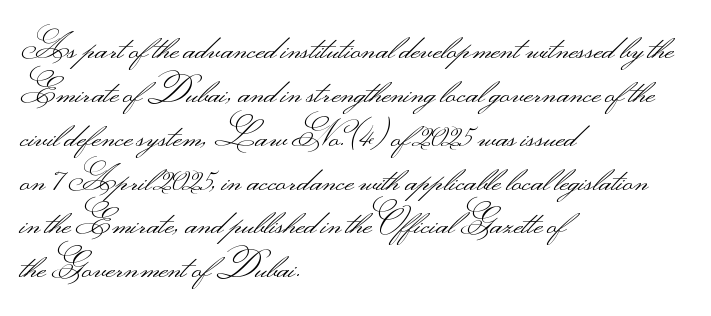
{"serif": "no", "bold": "no", "weight": "light", "width": "wide", "stroke_contrast": "medium", "monospaced": "no", "underline": "no", "align": "left", "line_spacing": "normal", "line_spacing_ratio": 1.29, "letter_spacing": "normal", "letter_spacing_em": 0.0, "glyph_px": 34}
